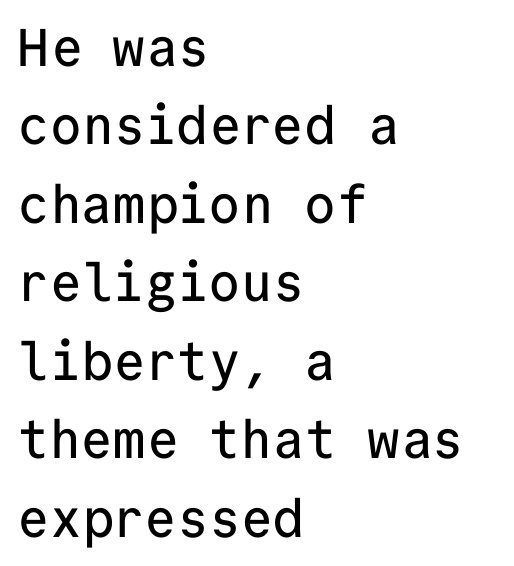
{"serif": "no", "italic": "no", "width": "normal", "stroke_contrast": "low", "x_height": "medium", "monospaced": "yes", "underline": "no", "align": "left", "line_spacing": "normal", "line_spacing_ratio": 1.48, "letter_spacing": "normal", "letter_spacing_em": 0.0, "glyph_px": 53}
